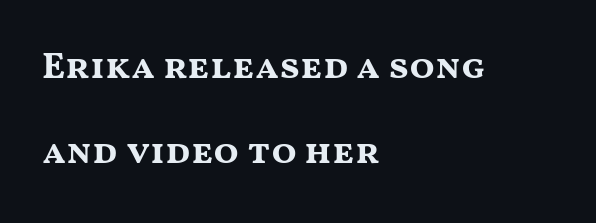
{"serif": "no", "italic": "no", "bold": "yes", "weight": "bold", "width": "wide", "stroke_contrast": "medium", "x_height": "medium", "monospaced": "no", "underline": "no", "align": "left", "line_spacing": "loose", "line_spacing_ratio": 2.3, "letter_spacing": "normal", "letter_spacing_em": 0.0, "glyph_px": 37}
